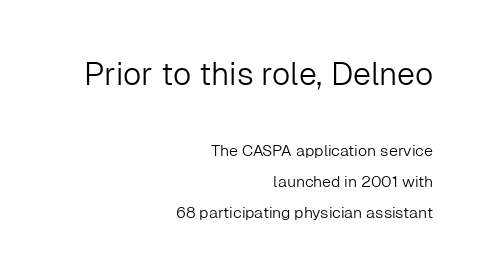
The image shows 32 px light sans-serif type, upright; set right-aligned, loose line spacing (1.93x), normal letter spacing, not underlined; the first (top) block is 2.0x larger; low stroke contrast and a medium x-height.
